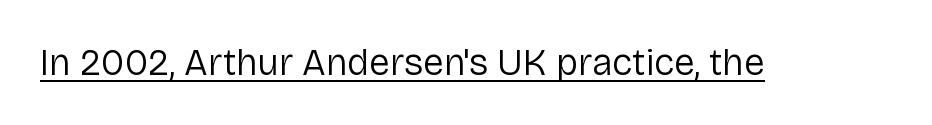
The image shows 37 px regular-weight sans-serif type, upright; set normal letter spacing, underlined; low stroke contrast and a medium x-height.
